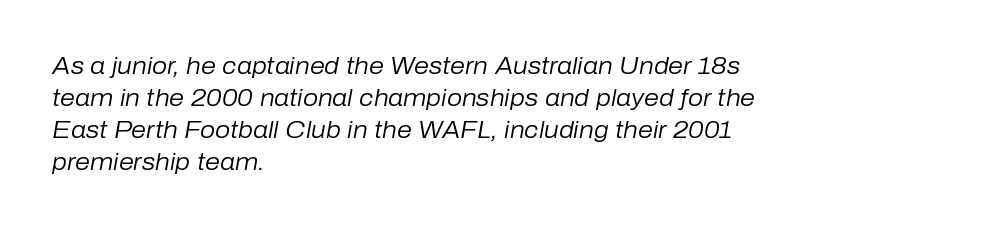
The image shows 24 px text type, italic (leaning right); set left-aligned, normal line spacing (1.34x), normal letter spacing, not underlined.
